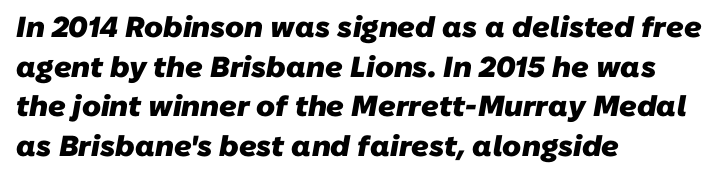
Words float on clear page, feet unadorned. Looks like regular typesetting: each glyph gets only the width it needs. Students, observe: this is what conventionally led text looks like. Words appear dense and cohesive because spacing is normal.
